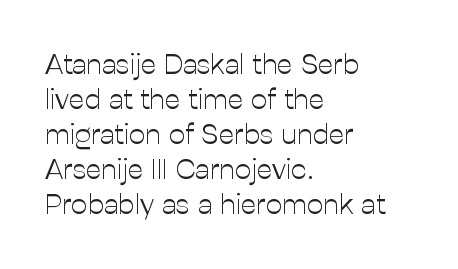
Q: Is the text bold? A: No.
Q: Is the text italic (slanted)? A: No, it is upright.
Q: Is the typeface a serif or a sans-serif typeface? A: Sans-serif.
Q: Is the text underlined? A: No.
Q: How is the paragraph aligned? A: Left-aligned.
Q: Is the spacing between letters normal or unusually wide? A: Normal.
Q: Width (condensed, normal, or wide)? A: Normal.
Q: Stroke contrast? A: Low.
Q: x-height? A: Medium.
Q: Monospaced? A: No.
